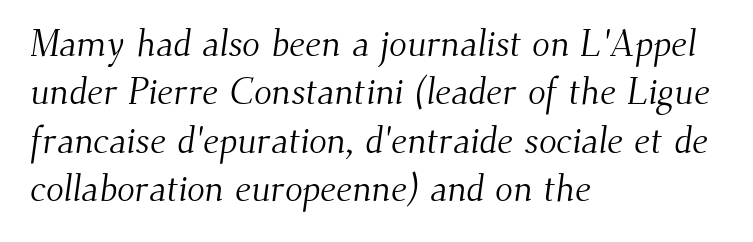
The passage shown has conventional tracking throughout. Glance below the letters and you will spot only blank space. The font is comparable to plain body text, perhaps lighter. Varying glyph widths throughout — classic text-font behaviour. This rendering uses left alignment, leaving the right contour irregular. Is this a sans? No — the strokes have serifs.
